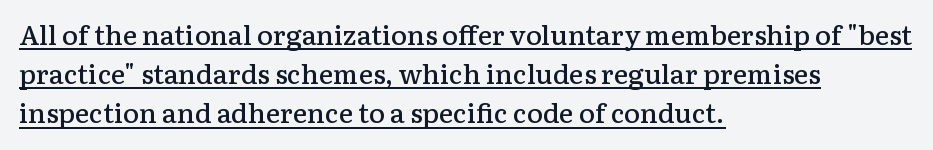
Between one letter and the next there's only the usual sliver of space. Does the lettering tilt? It doesn't — this is upright. A semibold gives these letters moderate extra thickness, short of bold. You can see a thin bar hugging the bottom of the glyphs. Does the leading feel generous? No, just average. The rag falls on the right side of this text block.
